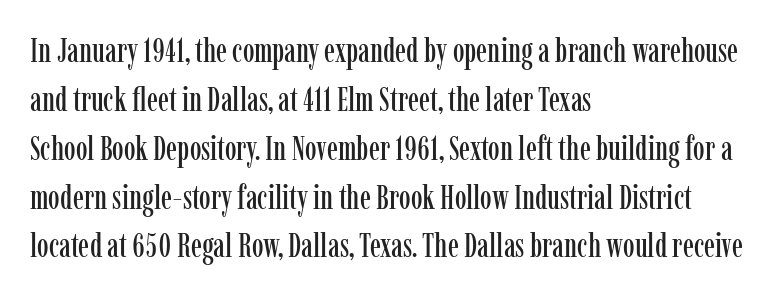
The words here are not underlined. Varying glyph widths throughout — classic text-font behaviour. Interline gaps are of average width in this sample. Does the type have serifs? Yes, each stem ends in a small foot.
